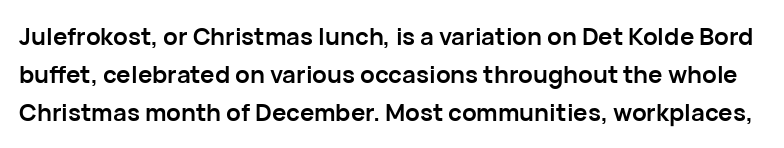
Here the glyphs are tracked normally, forming tight word shapes. The string is rendered with underlining switched off. The font is running at its bold setting. If you measured baseline to baseline, you'd find a middling distance.
